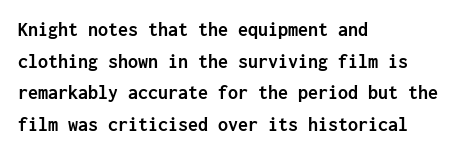
Q: Is the text bold? A: Yes.
Q: Is the text italic (slanted)? A: No, it is upright.
Q: Is the text underlined? A: No.
Q: How is the paragraph aligned? A: Left-aligned.
Q: Is the spacing between letters normal or unusually wide? A: Normal.
Q: Is the spacing between lines tight, normal or loose? A: Normal.
